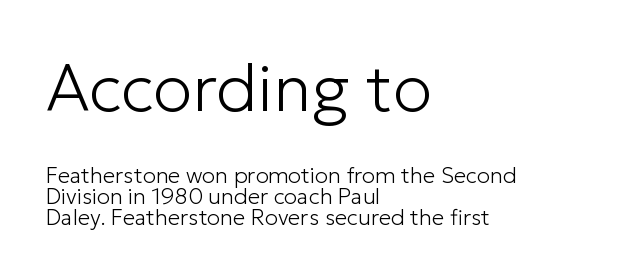
Q: Is the text bold? A: No.
Q: Is the text italic (slanted)? A: No, it is upright.
Q: Is the typeface a serif or a sans-serif typeface? A: Sans-serif.
Q: Is the text underlined? A: No.
Q: How is the paragraph aligned? A: Left-aligned.
Q: Is the spacing between letters normal or unusually wide? A: Normal.
Q: Is the spacing between lines tight, normal or loose? A: Tight.
Q: Which block of text is set in a larger size, the first (top) or the second (bottom)? A: The first (top) one.
Q: Width (condensed, normal, or wide)? A: Normal.
Q: Stroke contrast? A: Low.
Q: x-height? A: Medium.
Q: Monospaced? A: No.
